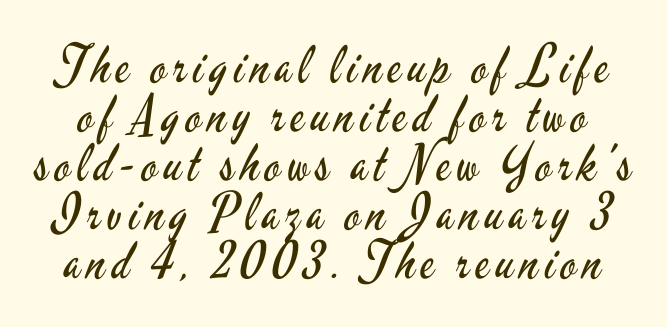
Q: Is the text bold? A: No.
Q: Is the text italic (slanted)? A: Yes.
Q: Is the typeface a serif or a sans-serif typeface? A: Sans-serif.
Q: Is the text underlined? A: No.
Q: Is the spacing between lines tight, normal or loose? A: Tight.
Q: Width (condensed, normal, or wide)? A: Condensed.
Q: Stroke contrast? A: Low.
Q: x-height? A: Small.
Q: Monospaced? A: No.
